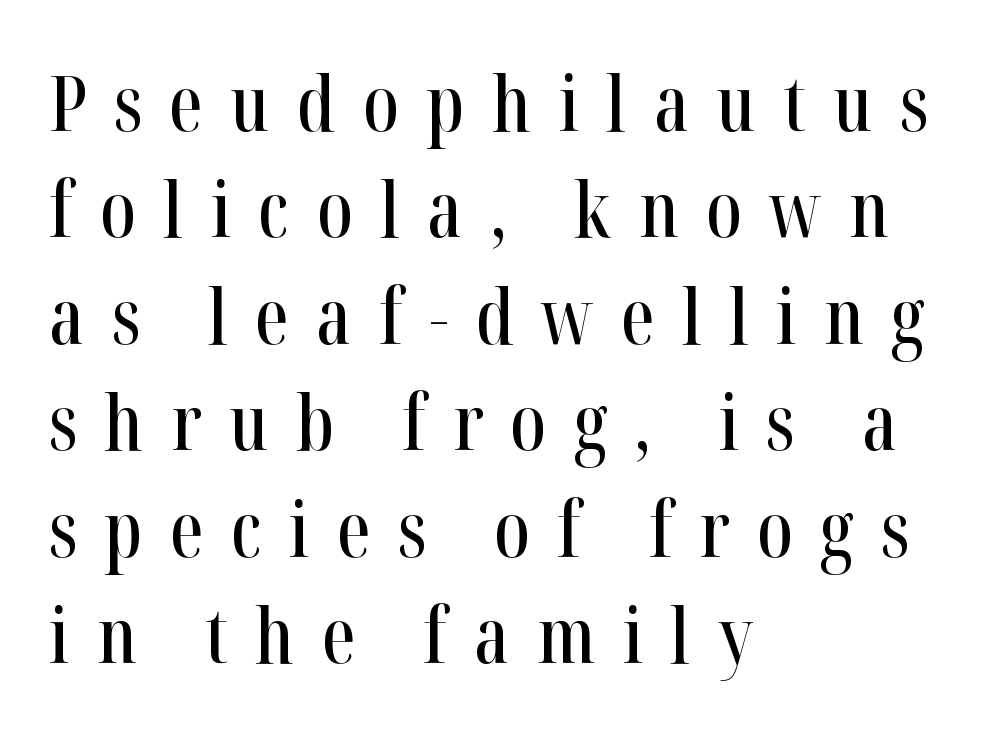
The image shows 76 px condensed serif type, upright; set left-aligned, normal line spacing (1.4x), unusually wide letter spacing (+0.36 em), not underlined; high stroke contrast and a medium x-height.
